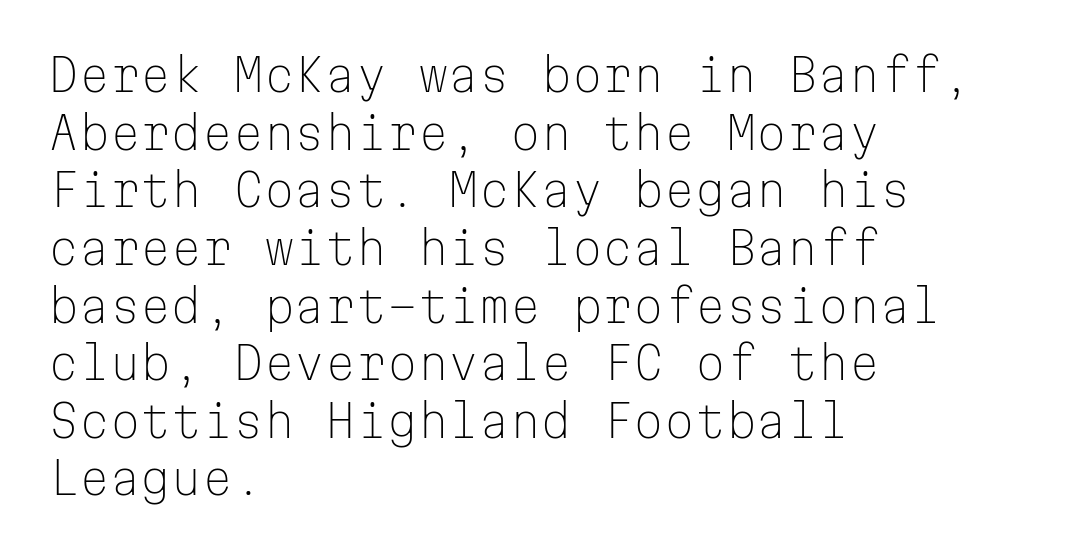
A light-to-regular cut is what we see here. Evenly set lines give the paragraph a standard silhouette. The axis of the letterforms is exactly vertical. The foot of each line stays bare and open.
